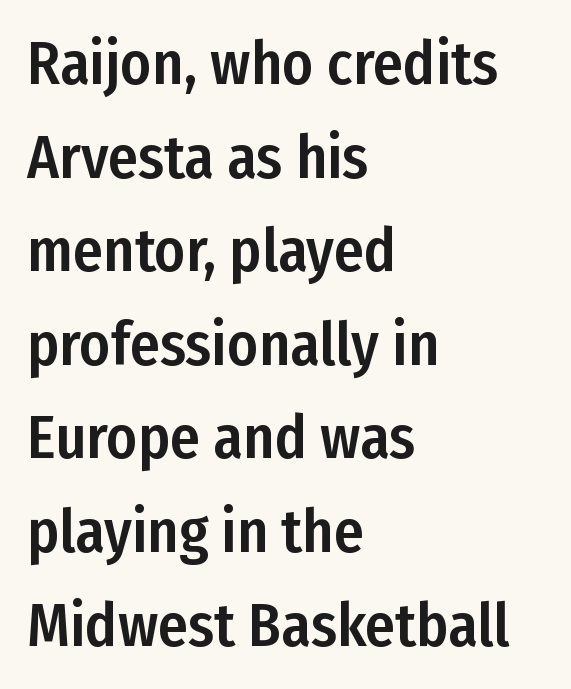
{"serif": "no", "italic": "no", "width": "condensed", "stroke_contrast": "low", "x_height": "medium", "monospaced": "no", "underline": "no", "align": "left", "line_spacing": "normal", "line_spacing_ratio": 1.56, "letter_spacing": "normal", "letter_spacing_em": 0.0, "glyph_px": 60}
